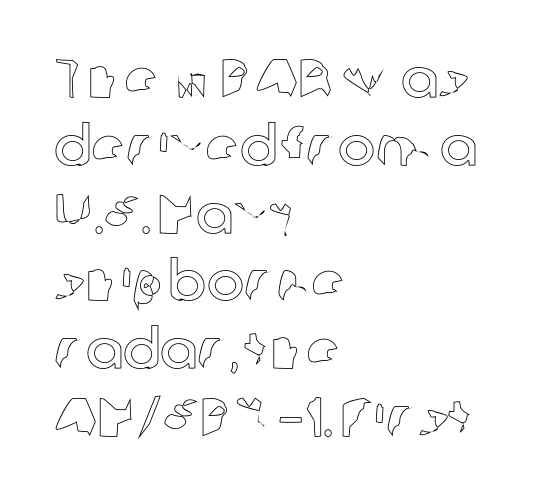
The image shows 56 px text type, upright; set left-aligned, line spacing 1.21x, normal letter spacing, not underlined; a medium x-height.
